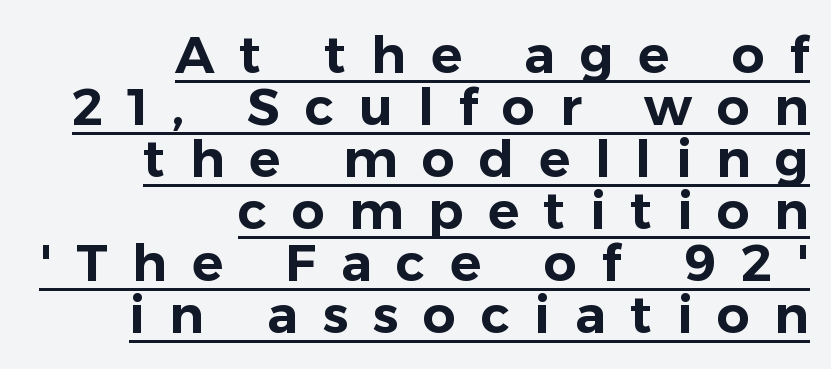
{"serif": "no", "italic": "no", "width": "normal", "stroke_contrast": "low", "x_height": "medium", "monospaced": "no", "underline": "yes", "align": "right", "line_spacing": "tight", "line_spacing_ratio": 1.0, "letter_spacing": "wide", "letter_spacing_em": 0.47, "glyph_px": 52}
